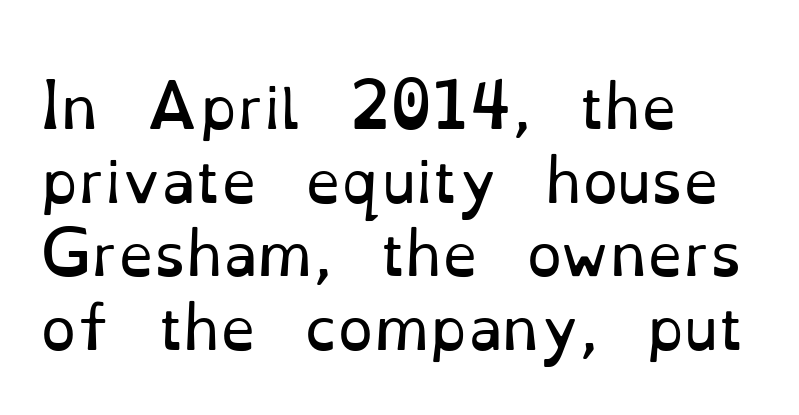
You can tell from the footed stems that serif type was used. Counters stay open thanks to moderate or lighter strokes. The letters stand straight up with perfectly vertical stems. Check the space under the baseline: it is left empty. The letters advance in unequal steps, a hallmark of proportional type.
